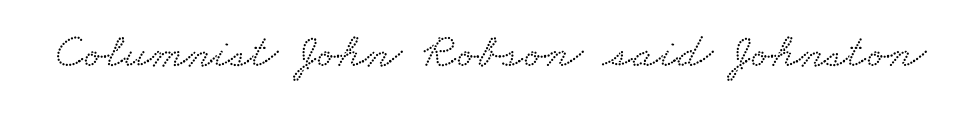
{"serif": "yes", "width": "wide", "stroke_contrast": "low", "x_height": "small", "monospaced": "no", "underline": "no", "letter_spacing": "normal", "letter_spacing_em": 0.0, "glyph_px": 49}
